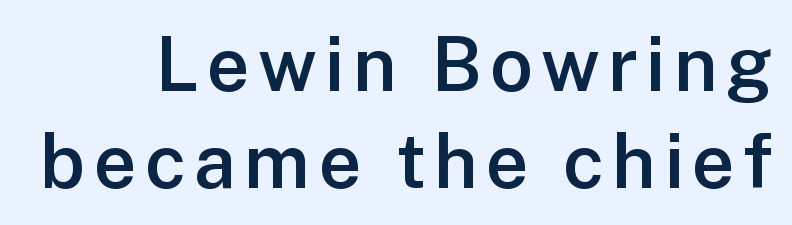
Note the varied advance widths — an 'i' is clearly narrower than an 'm'. Lines of text with bare space underneath. Font category for this specimen: sans-serif. Every letter is mildly thick-stroked: semibold rather than bold.
